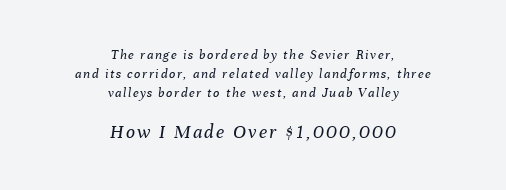
Vertical spacing — default. Each line is balanced around a shared central axis. Any mark beneath the type? The region is blank. The text carries the slant typical of an italic or oblique font. Is the lower block the larger one? Yes — the lower block carries the bigger type. The weight tops out at a normal text grade.
